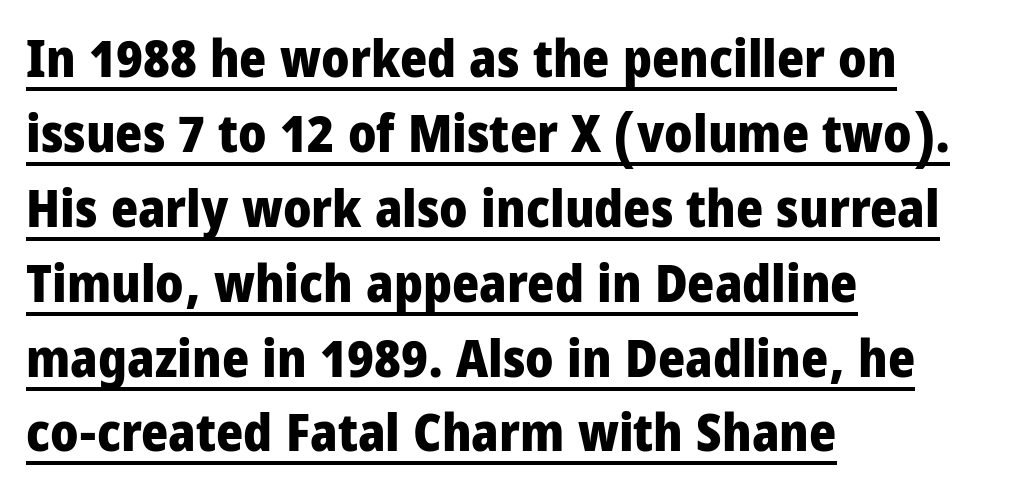
The type is set solid horizontally, with unmodified tracking. One glance says typical: line gaps are just what's usual. In terms of posture, this sample is upright. These lines carry a lot of weight — the face is fully bold. What kind of face is this? One without serifs — a sans.
